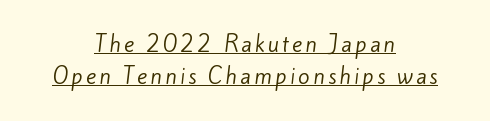
The image shows 21 px text type; set centered, normal line spacing (1.52x), underlined.
